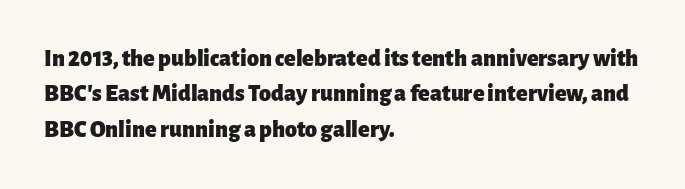
The baseline area is clear. Rendered with straight, roman letterforms. The face used here has the dense, thick strokes of a bold. One-word summary of the alignment: left.
